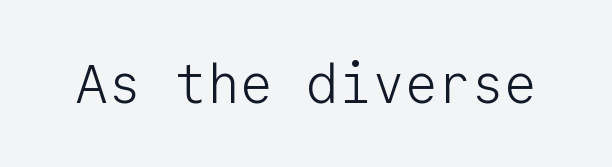
The strokes are not fattened; the text isn't bold. The letters march in equal steps, a hallmark of fixed-pitch type. Decoration check: the copy has no underline. The horizontal fit of the characters is conventional and even.
